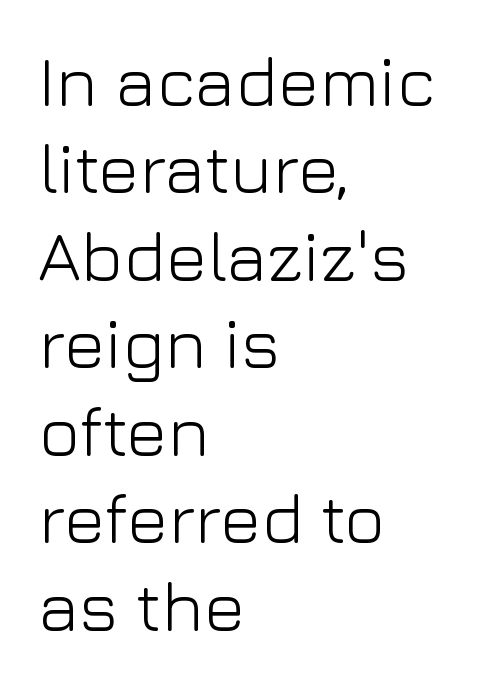
This sample is left-justified, so line endings fall wherever the words run out. In terms of leading, this rendering sits right in the middle. Here the designer chose a conventional face with non-uniform glyph widths. The designer went with a sans here, leaving each stem footless. There is no visible air inserted between adjacent glyphs.
